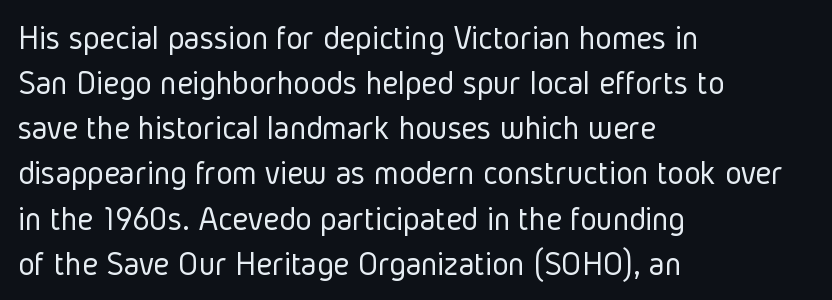
Q: Is the text bold? A: No.
Q: Is the text italic (slanted)? A: No, it is upright.
Q: Is the typeface a serif or a sans-serif typeface? A: Sans-serif.
Q: Is the text underlined? A: No.
Q: How is the paragraph aligned? A: Left-aligned.
Q: Is the spacing between letters normal or unusually wide? A: Normal.
Q: Is the spacing between lines tight, normal or loose? A: Normal.
Q: Width (condensed, normal, or wide)? A: Condensed.
Q: Stroke contrast? A: Low.
Q: x-height? A: Medium.
Q: Monospaced? A: No.
